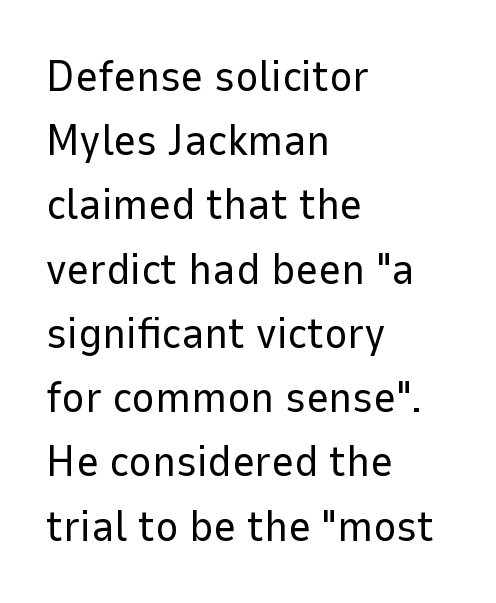
Is the type heavy? It reads as light-to-regular instead. Clear beneath every line of the passage. Caption: standard tracking, unaltered. The letters stand upright; this is a roman face.
